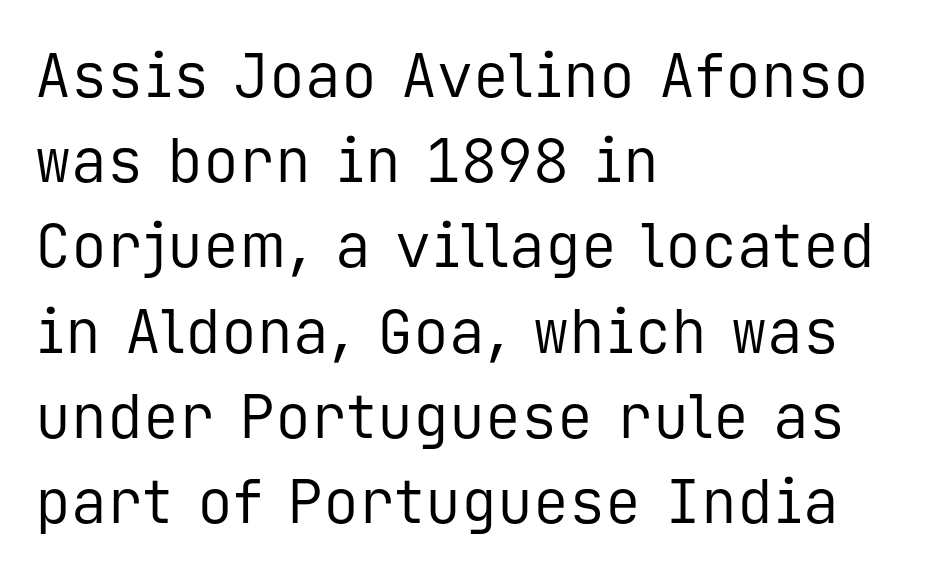
{"serif": "no", "italic": "no", "bold": "no", "weight": "regular", "width": "normal", "stroke_contrast": "low", "x_height": "medium", "monospaced": "yes", "underline": "no", "align": "left", "line_spacing": "normal", "line_spacing_ratio": 1.42, "letter_spacing": "normal", "letter_spacing_em": 0.0, "glyph_px": 60}
